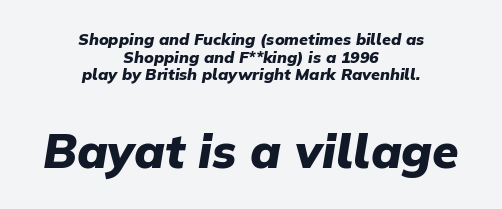
In this sample the second text group is rendered at the bigger scale. Does extra space separate the letters? No, they use regular spacing. The compositor balanced each line on the midline. Rendered with sloped, italic letterforms. Summary of vertical rhythm: compact, with narrow interline spacing. As a designer I'd log this as weight 700, bold.
